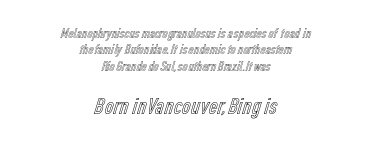
The image shows 24 px text type; set centered, line spacing 1.17x, normal letter spacing, not underlined; the second (bottom) block is 1.71x larger.
